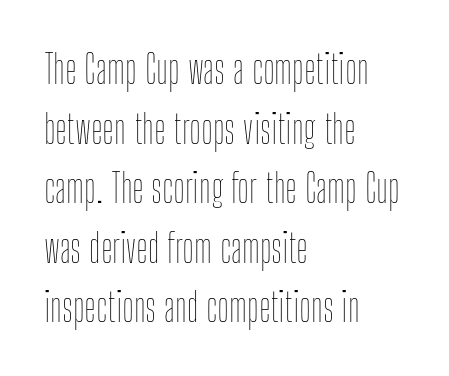
Quick note: interline space is typical. Underline: absent. Is this a heavy cut? Hardly; it is regular or lighter. When letters stand straight like this, we call the style roman or upright.
